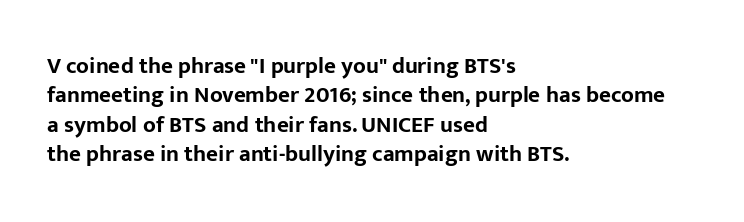
The image shows 23 px bold type, upright; set left-aligned, normal line spacing (1.28x), normal letter spacing, not underlined.
